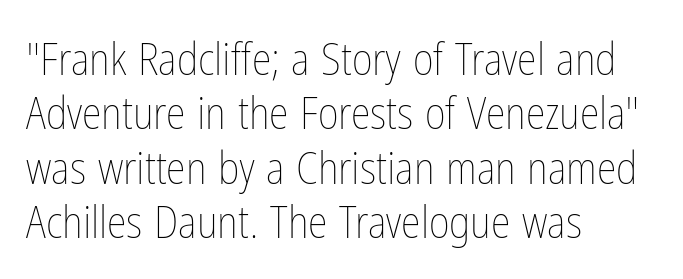
The image shows 45 px thin, condensed type, upright; set left-aligned, line spacing 1.21x, normal letter spacing, not underlined; low stroke contrast and a medium x-height.
